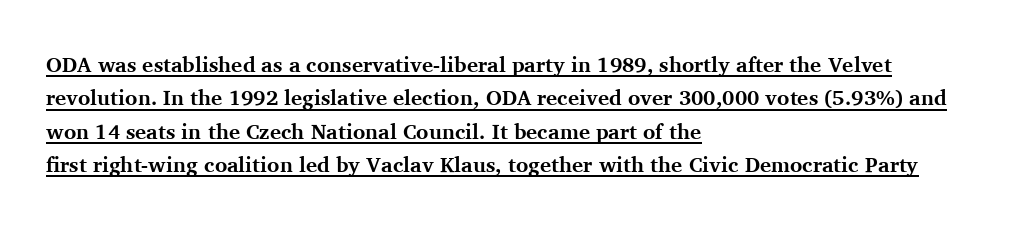
Q: Is the text bold? A: Yes.
Q: Is the text italic (slanted)? A: No, it is upright.
Q: Is the text underlined? A: Yes.
Q: How is the paragraph aligned? A: Left-aligned.
Q: Is the spacing between letters normal or unusually wide? A: Normal.
Q: Is the spacing between lines tight, normal or loose? A: Normal.
